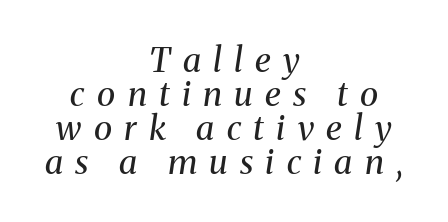
The face used here is proportionally spaced, like ordinary book or web type. The letterforms sit at book weight or below. Look at the tracking — it's clearly loosened, letters drifting apart. Successive baselines arrive quickly, one right under another. This rendering features lettering with no underline.
